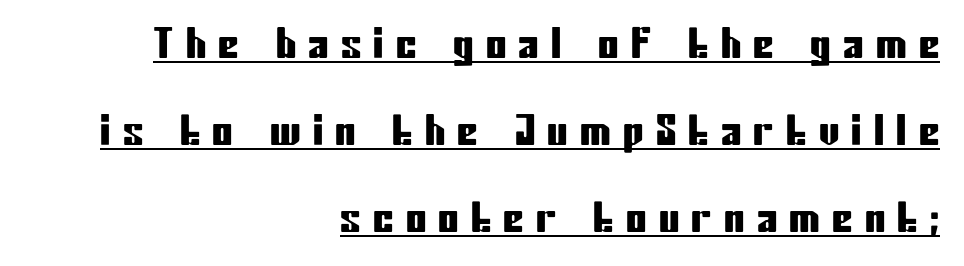
{"serif": "no", "italic": "no", "width": "condensed", "stroke_contrast": "low", "x_height": "medium", "monospaced": "no", "underline": "yes", "align": "right", "line_spacing": "loose", "line_spacing_ratio": 2.12, "letter_spacing": "wide", "letter_spacing_em": 0.3, "glyph_px": 41}
